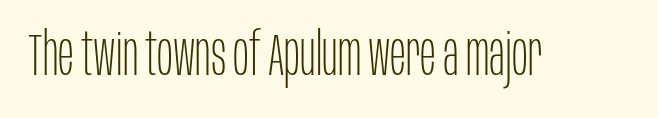
{"serif": "no", "italic": "no", "bold": "no", "weight": "thin", "width": "condensed", "stroke_contrast": "low", "x_height": "large", "monospaced": "no", "underline": "no", "letter_spacing": "normal", "letter_spacing_em": 0.0, "glyph_px": 59}
